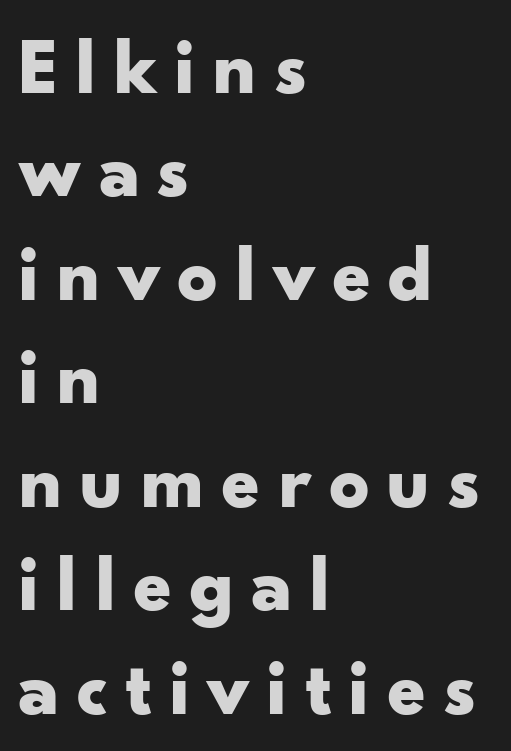
The image shows 79 px bold, wide sans-serif type, upright; set left-aligned, normal line spacing (1.31x), unusually wide letter spacing (+0.21 em), not underlined; low stroke contrast and a small x-height.
